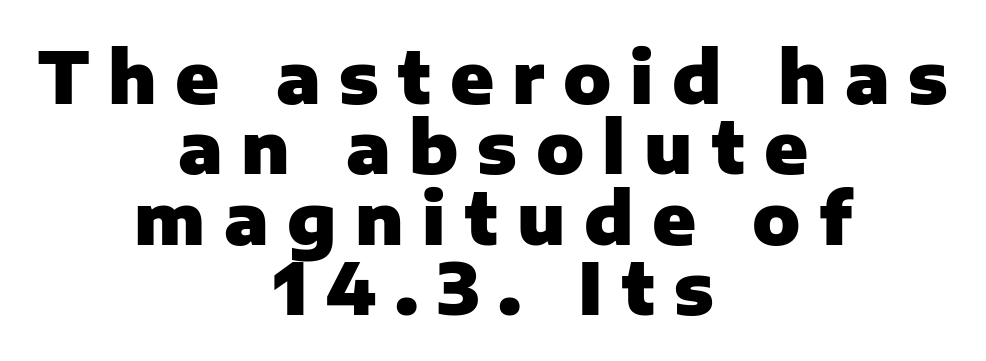
Q: Is the text bold? A: Yes.
Q: Is the text italic (slanted)? A: No, it is upright.
Q: Is the typeface a serif or a sans-serif typeface? A: Sans-serif.
Q: Is the text underlined? A: No.
Q: How is the paragraph aligned? A: Centered.
Q: Is the spacing between letters normal or unusually wide? A: Unusually wide.
Q: Is the spacing between lines tight, normal or loose? A: Tight.
Q: Width (condensed, normal, or wide)? A: Normal.
Q: Stroke contrast? A: Low.
Q: x-height? A: Medium.
Q: Monospaced? A: No.
